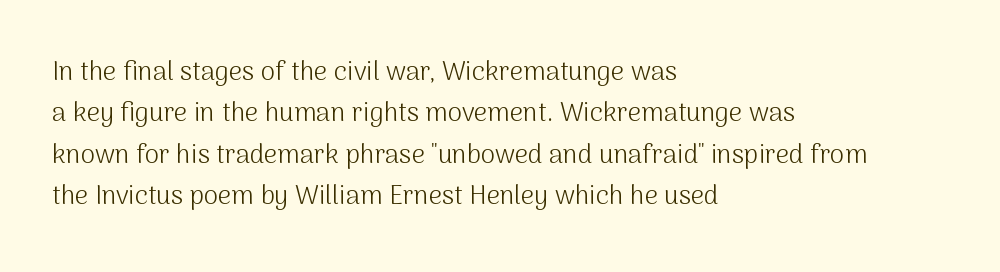
Each stroke keeps to a modest, everyday thickness or less. Whoever set this chose a conventional vertical rhythm. Caption: multi-line text, flush left, ragged right. Underlining? Definitely not there.
